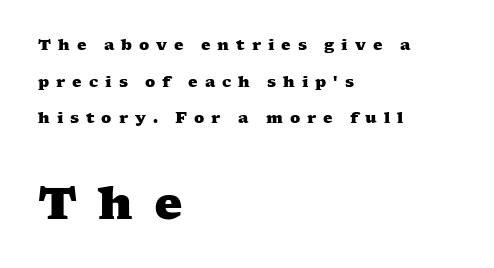
The image shows 45 px heavy, wide serif type; set left-aligned, loose line spacing (2.44x), unusually wide letter spacing (+0.46 em), not underlined; the second (bottom) block is 3.0x larger; medium stroke contrast and a medium x-height.
